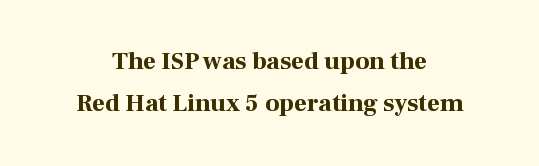
Q: Is the text bold? A: Yes.
Q: Is the text italic (slanted)? A: No, it is upright.
Q: Is the text underlined? A: No.
Q: How is the paragraph aligned? A: Centered.
Q: Is the spacing between letters normal or unusually wide? A: Normal.
Q: Is the spacing between lines tight, normal or loose? A: Normal.
